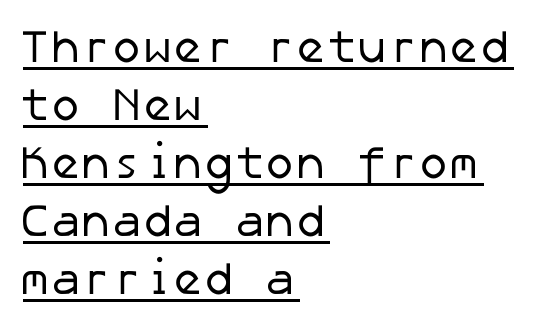
{"serif": "no", "bold": "no", "weight": "regular", "width": "normal", "stroke_contrast": "low", "x_height": "medium", "underline": "yes", "align": "left", "line_spacing": "normal", "line_spacing_ratio": 1.26, "letter_spacing": "normal", "letter_spacing_em": 0.0, "glyph_px": 46}
